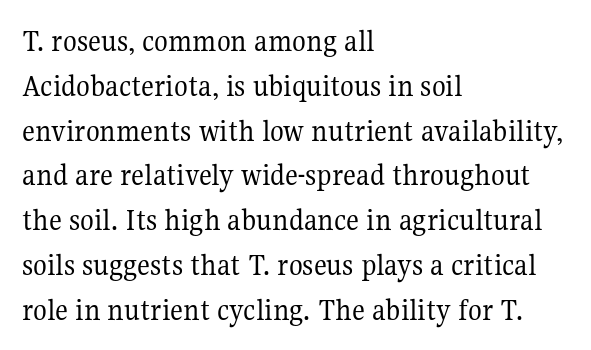
{"serif": "yes", "italic": "no", "bold": "no", "weight": "regular", "width": "normal", "stroke_contrast": "medium", "x_height": "medium", "monospaced": "no", "underline": "no", "align": "left", "line_spacing": "normal", "line_spacing_ratio": 1.4, "letter_spacing": "normal", "letter_spacing_em": 0.0, "glyph_px": 32}
